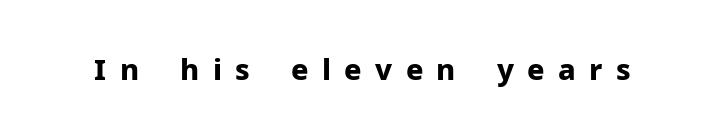
{"serif": "no", "italic": "no", "bold": "yes", "weight": "bold", "width": "normal", "stroke_contrast": "low", "x_height": "medium", "monospaced": "no", "underline": "no", "letter_spacing": "wide", "letter_spacing_em": 0.46, "glyph_px": 29}
